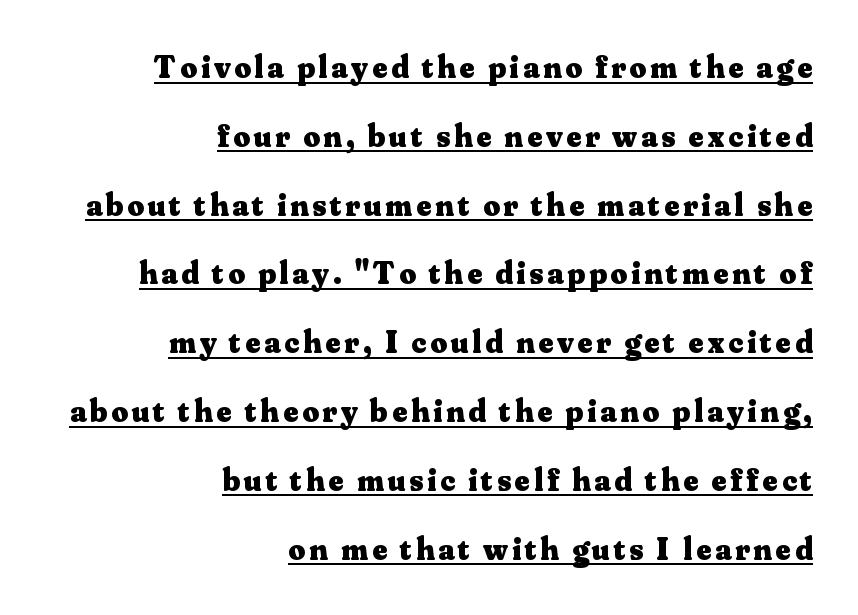
{"serif": "yes", "italic": "no", "bold": "yes", "weight": "heavy", "width": "normal", "stroke_contrast": "medium", "x_height": "small", "monospaced": "no", "underline": "yes", "align": "right", "line_spacing": "loose", "line_spacing_ratio": 2.15, "glyph_px": 32}
